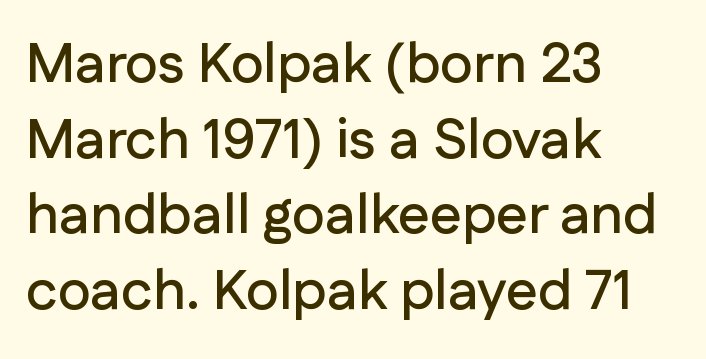
The image shows 56 px sans-serif type, upright; set left-aligned, normal line spacing (1.35x), normal letter spacing, not underlined; low stroke contrast and a medium x-height.
